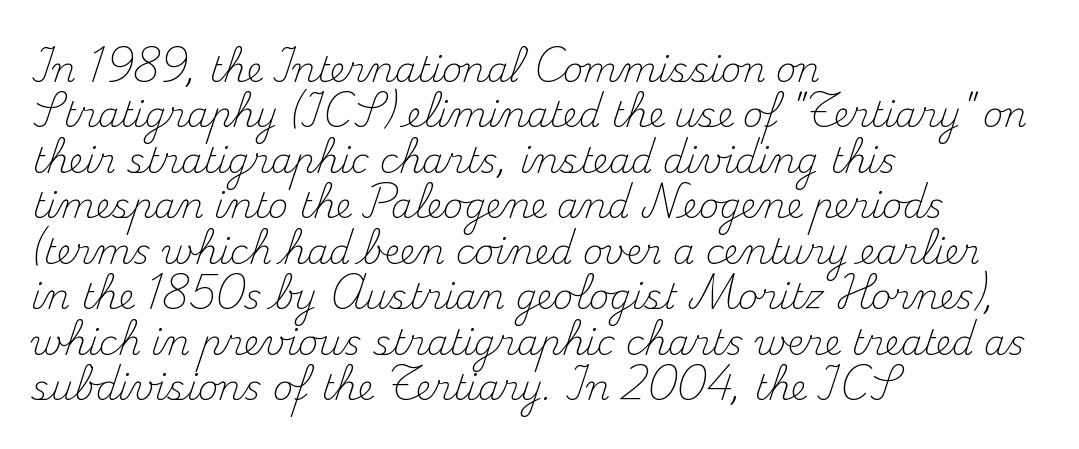
{"serif": "yes", "bold": "no", "weight": "light", "width": "normal", "stroke_contrast": "medium", "x_height": "small", "monospaced": "no", "underline": "no", "align": "left", "line_spacing": "normal", "line_spacing_ratio": 1.3, "letter_spacing": "normal", "letter_spacing_em": 0.0, "glyph_px": 35}
